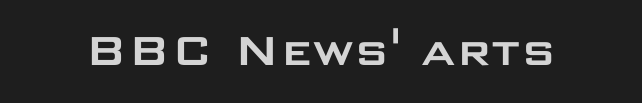
Q: Is the text italic (slanted)? A: No, it is upright.
Q: Is the typeface a serif or a sans-serif typeface? A: Sans-serif.
Q: Is the text underlined? A: No.
Q: Is the spacing between letters normal or unusually wide? A: Normal.
Q: Width (condensed, normal, or wide)? A: Wide.
Q: Stroke contrast? A: Low.
Q: x-height? A: Large.
Q: Monospaced? A: No.
